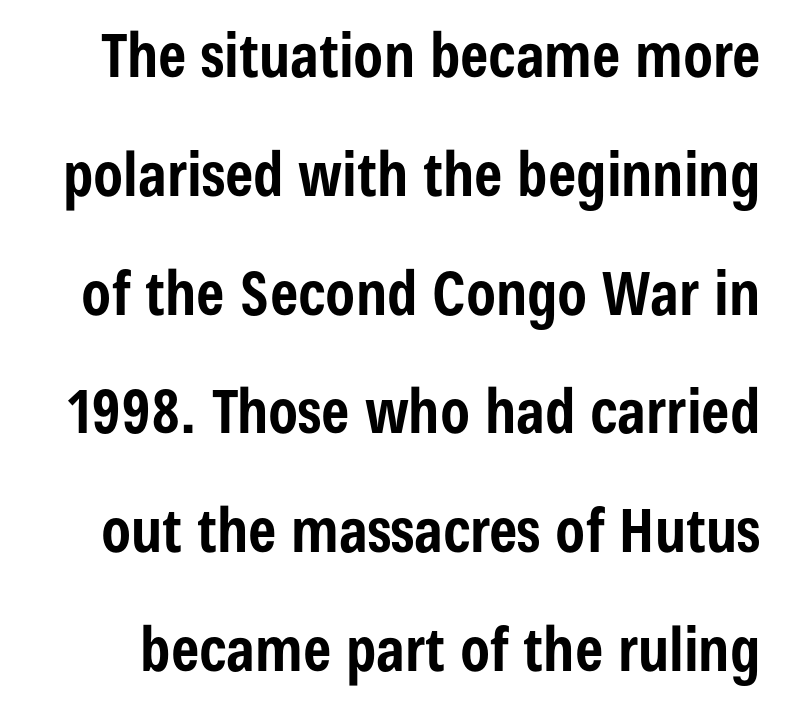
The image shows 60 px bold, condensed sans-serif type, upright; set loose line spacing (1.98x), normal letter spacing, not underlined; low stroke contrast and a medium x-height.
